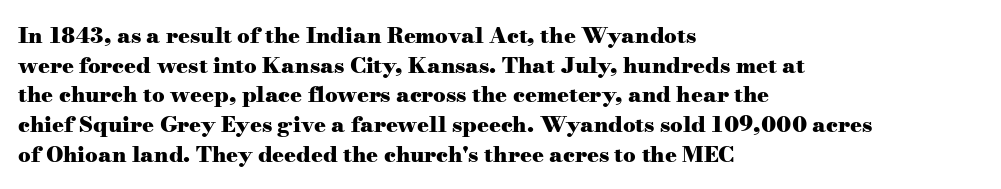
{"italic": "no", "bold": "yes", "underline": "no", "align": "left", "line_spacing": "normal", "line_spacing_ratio": 1.35, "letter_spacing": "normal", "letter_spacing_em": 0.0, "glyph_px": 22}
